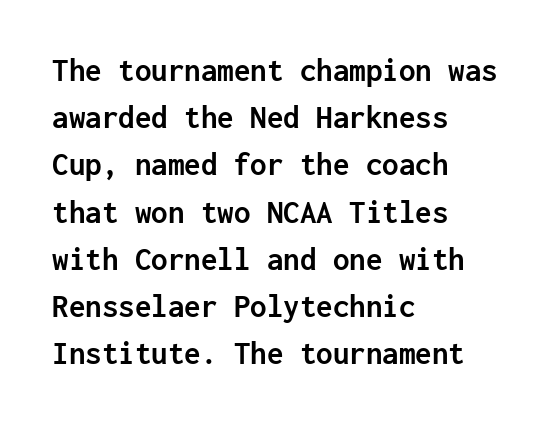
The image shows 33 px semibold sans-serif type, upright, monospaced; set left-aligned, normal line spacing (1.43x), normal letter spacing, not underlined; low stroke contrast and a medium x-height.
